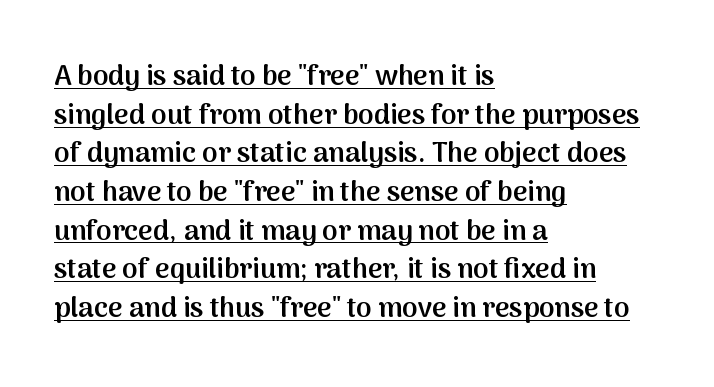
{"serif": "no", "italic": "no", "bold": "semi", "weight": "semibold", "width": "normal", "stroke_contrast": "medium", "x_height": "medium", "monospaced": "no", "underline": "yes", "align": "left", "line_spacing": "normal", "line_spacing_ratio": 1.38, "letter_spacing": "normal", "letter_spacing_em": 0.0, "glyph_px": 28}
